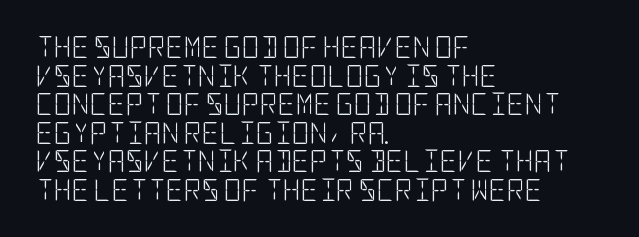
{"italic": "no", "bold": "no", "underline": "no", "align": "left", "line_spacing": "normal", "line_spacing_ratio": 1.3, "letter_spacing": "normal", "letter_spacing_em": 0.0, "glyph_px": 22}
